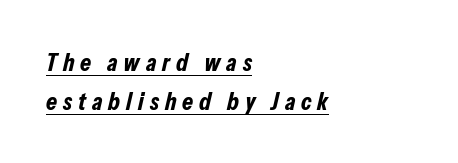
Q: Is the text bold? A: Yes.
Q: Is the text italic (slanted)? A: Yes, it leans right by about 13 degrees.
Q: Is the text underlined? A: Yes.
Q: How is the paragraph aligned? A: Left-aligned.
Q: Is the spacing between letters normal or unusually wide? A: Unusually wide.
Q: Is the spacing between lines tight, normal or loose? A: Normal.
